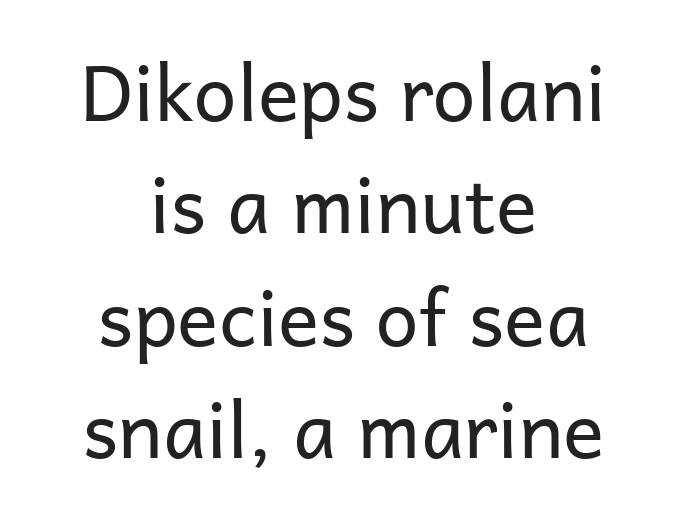
{"serif": "no", "italic": "no", "bold": "no", "weight": "regular", "width": "normal", "stroke_contrast": "low", "x_height": "medium", "monospaced": "no", "underline": "no", "align": "center", "line_spacing": "normal", "line_spacing_ratio": 1.46, "letter_spacing": "normal", "letter_spacing_em": 0.0, "glyph_px": 77}
